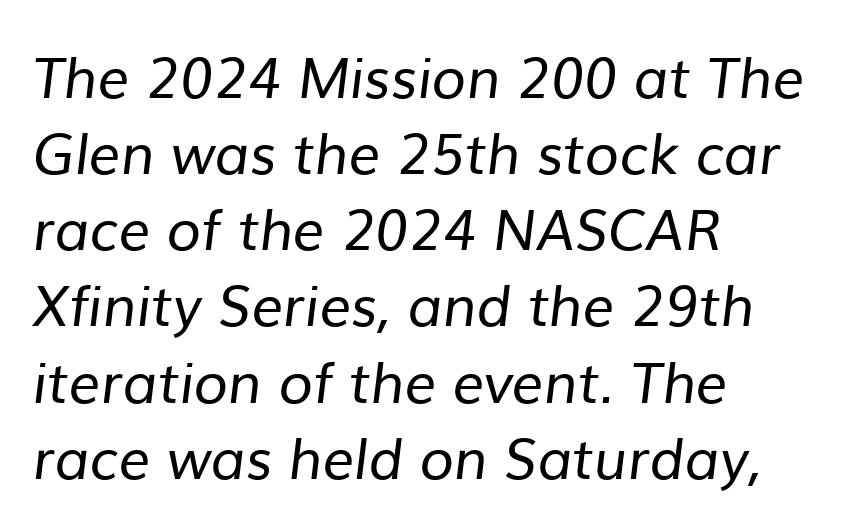
Q: Is the text bold? A: No.
Q: Is the typeface a serif or a sans-serif typeface? A: Sans-serif.
Q: Is the text underlined? A: No.
Q: How is the paragraph aligned? A: Left-aligned.
Q: Is the spacing between letters normal or unusually wide? A: Normal.
Q: Is the spacing between lines tight, normal or loose? A: Normal.
Q: Width (condensed, normal, or wide)? A: Normal.
Q: Stroke contrast? A: Low.
Q: x-height? A: Medium.
Q: Monospaced? A: No.
